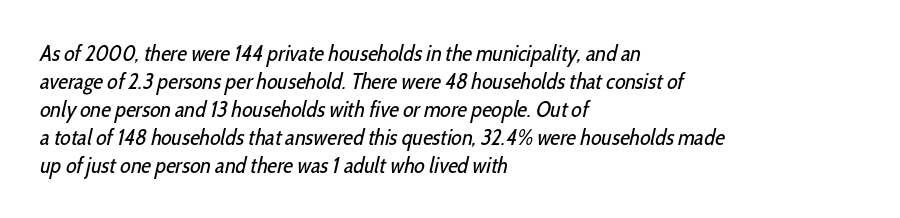
{"bold": "no", "underline": "no", "align": "left", "line_spacing": "normal", "line_spacing_ratio": 1.27, "letter_spacing": "normal", "letter_spacing_em": 0.0, "glyph_px": 22}
